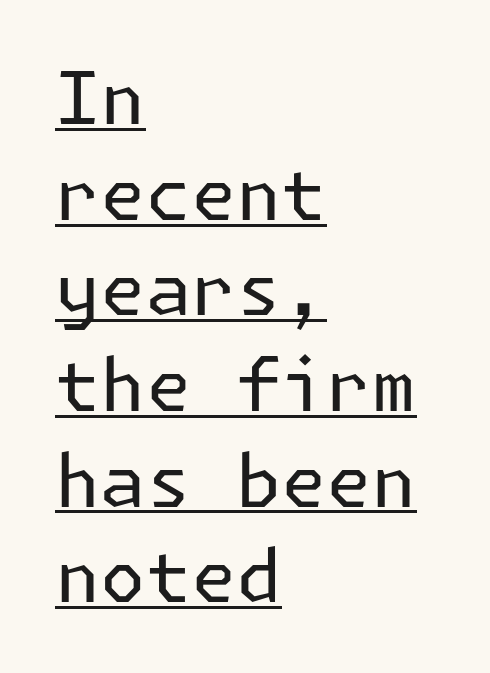
The image shows 73 px regular-weight sans-serif type, upright; set left-aligned, normal line spacing (1.31x), normal letter spacing, underlined; low stroke contrast and a medium x-height.
